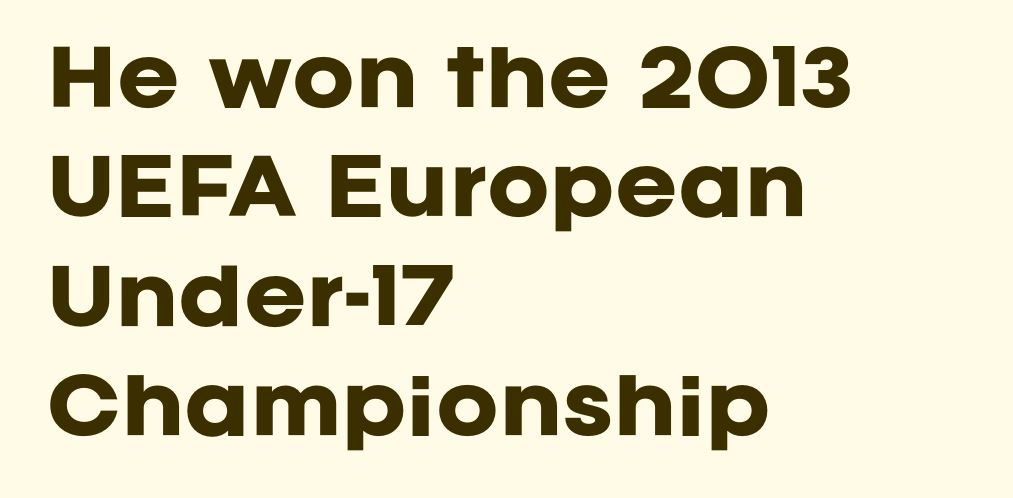
The image shows 75 px heavy sans-serif type, upright; set left-aligned, normal line spacing (1.46x), normal letter spacing, not underlined; low stroke contrast and a large x-height.
